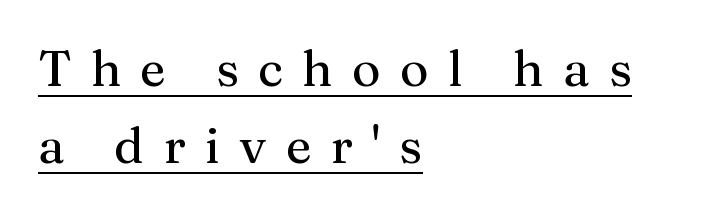
The rendering uses a moderate line-height, typical for paragraphs. The passage is arranged the way most books set body copy — flush left. The designer went with a serif here, giving each stem small feet. A typesetter would call this heavily tracked-out type. Every stem runs plumb, perpendicular to the baseline.
